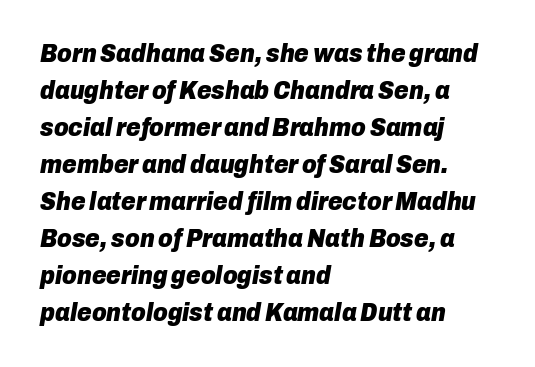
Q: Is the text bold? A: Yes.
Q: Is the text italic (slanted)? A: Yes, it leans right by about 10 degrees.
Q: Is the text underlined? A: No.
Q: How is the paragraph aligned? A: Left-aligned.
Q: Is the spacing between letters normal or unusually wide? A: Normal.
Q: Is the spacing between lines tight, normal or loose? A: Normal.
